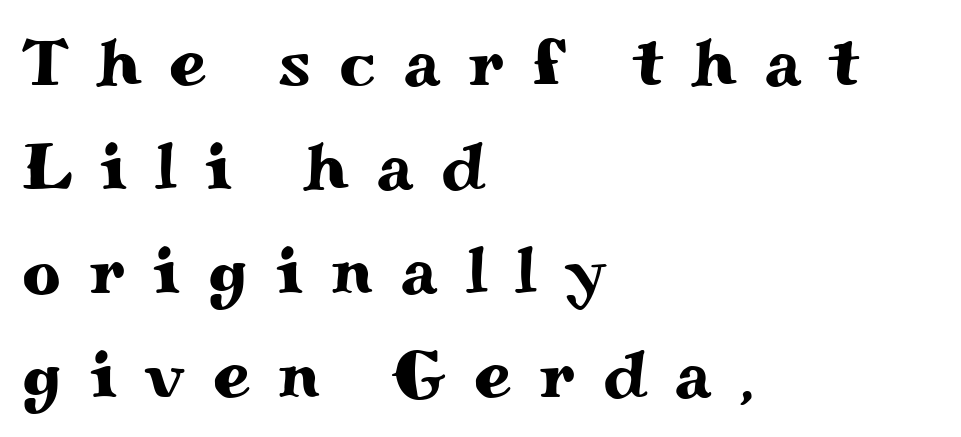
{"serif": "yes", "italic": "no", "width": "wide", "stroke_contrast": "medium", "x_height": "small", "monospaced": "no", "underline": "no", "align": "left", "line_spacing": "normal", "line_spacing_ratio": 1.55, "letter_spacing": "wide", "letter_spacing_em": 0.42, "glyph_px": 67}
